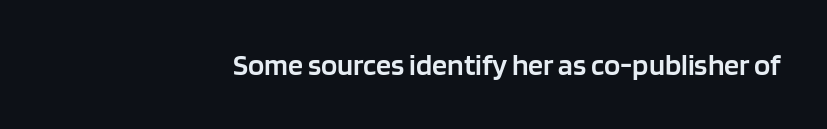
Q: Is the text bold? A: Semi-bold.
Q: Is the text italic (slanted)? A: No, it is upright.
Q: Is the typeface a serif or a sans-serif typeface? A: Sans-serif.
Q: Is the text underlined? A: No.
Q: How is the paragraph aligned? A: Right-aligned.
Q: Is the spacing between letters normal or unusually wide? A: Normal.
Q: Width (condensed, normal, or wide)? A: Normal.
Q: Stroke contrast? A: Low.
Q: x-height? A: Large.
Q: Monospaced? A: No.
